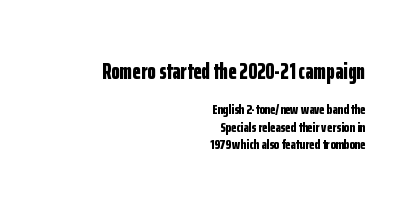
The image shows 22 px bold type, upright; set right-aligned, line spacing 1.22x, normal letter spacing, not underlined; the first (top) block is 1.57x larger.
